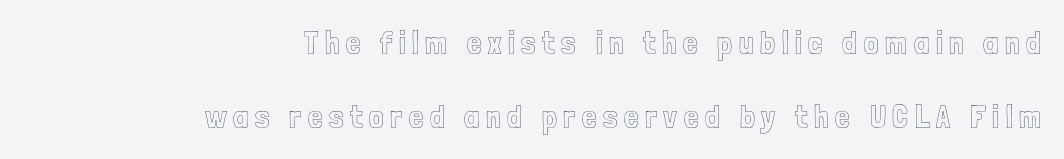
{"italic": "no", "width": "condensed", "x_height": "medium", "monospaced": "no", "underline": "no", "align": "right", "line_spacing": "loose", "line_spacing_ratio": 2.3, "letter_spacing": "wide", "letter_spacing_em": 0.21, "glyph_px": 32}
